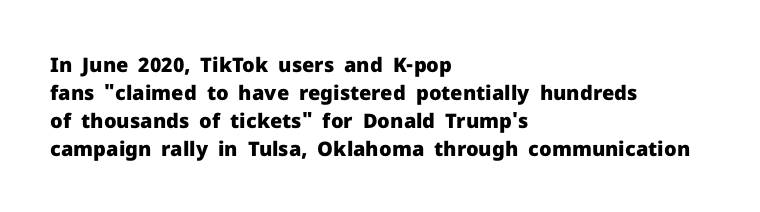
The image shows 20 px bold type, upright; set left-aligned, normal line spacing (1.4x), normal letter spacing, not underlined.
